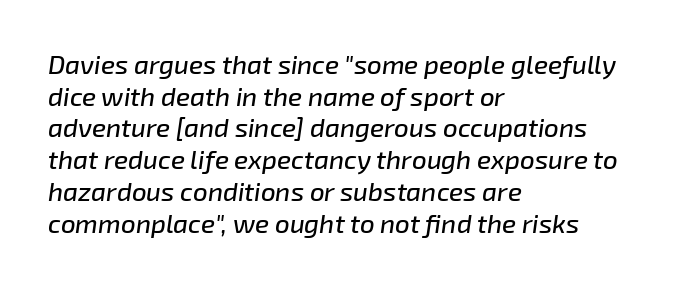
{"italic": "yes", "lean": "right", "slant_degrees": 8, "underline": "no", "align": "left", "line_spacing_ratio": 1.22, "letter_spacing": "normal", "letter_spacing_em": 0.0, "glyph_px": 26}
